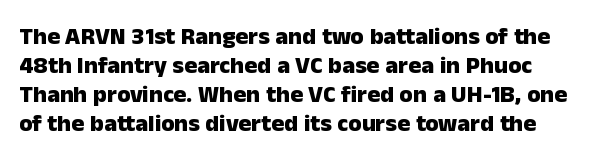
Weight check: bold — yes, fully. Does extra space separate the letters? No, they use regular spacing. The font's upright variant was chosen for this text. Bare-footed words on every line.
